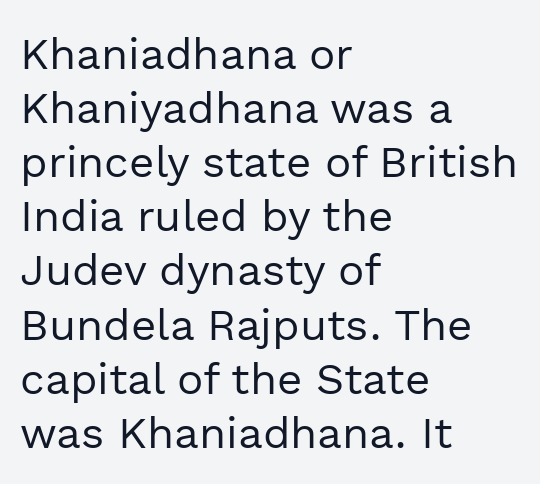
Nope, not italic — everything's standing straight. Are there feet on the stems? There aren't — it's a sans. Words appear dense and cohesive because spacing is normal. No chunkiness to these letters — they're not bold.
